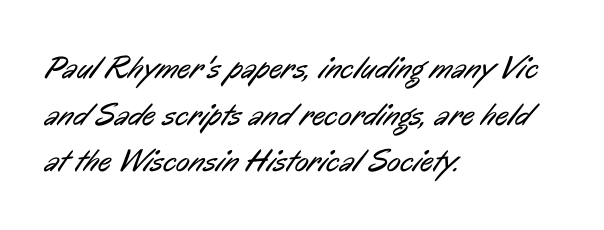
Q: Is the text bold? A: No.
Q: Is the typeface a serif or a sans-serif typeface? A: Sans-serif.
Q: Is the text underlined? A: No.
Q: How is the paragraph aligned? A: Left-aligned.
Q: Is the spacing between letters normal or unusually wide? A: Normal.
Q: Is the spacing between lines tight, normal or loose? A: Normal.
Q: Width (condensed, normal, or wide)? A: Condensed.
Q: Stroke contrast? A: Low.
Q: x-height? A: Medium.
Q: Monospaced? A: No.
